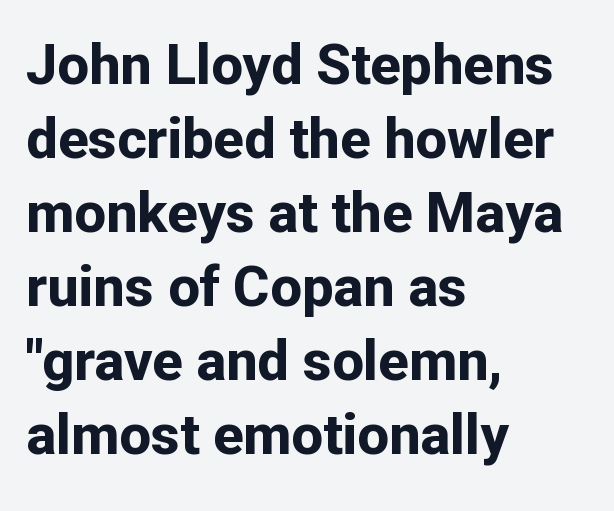
Q: Is the text bold? A: Yes.
Q: Is the text italic (slanted)? A: No, it is upright.
Q: Is the typeface a serif or a sans-serif typeface? A: Sans-serif.
Q: Is the text underlined? A: No.
Q: How is the paragraph aligned? A: Left-aligned.
Q: Is the spacing between letters normal or unusually wide? A: Normal.
Q: Is the spacing between lines tight, normal or loose? A: Normal.
Q: Width (condensed, normal, or wide)? A: Normal.
Q: Stroke contrast? A: Low.
Q: x-height? A: Medium.
Q: Monospaced? A: No.
